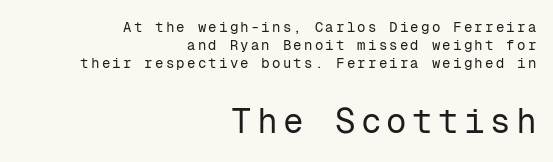
{"serif": "no", "italic": "no", "bold": "no", "weight": "regular", "width": "normal", "stroke_contrast": "low", "x_height": "medium", "monospaced": "yes", "underline": "no", "align": "right", "line_spacing": "normal", "line_spacing_ratio": 1.29, "larger_block": "second", "size_ratio": 2.43, "glyph_px": 34}
